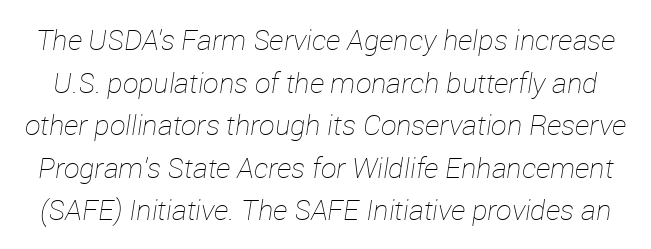
The image shows 28 px thin type, italic (leaning right); set normal line spacing (1.52x), normal letter spacing, not underlined; low stroke contrast and a medium x-height.
